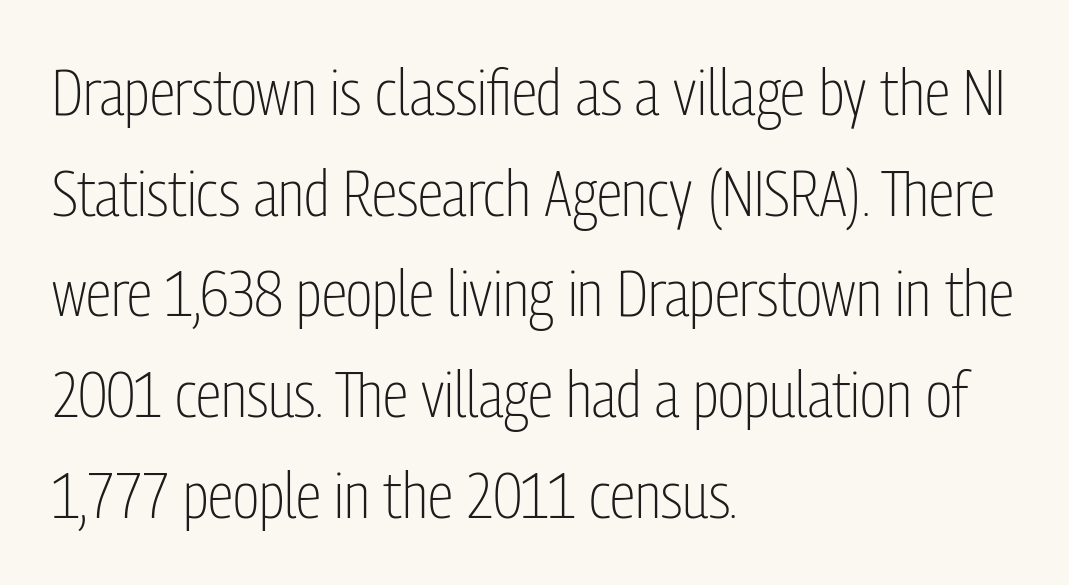
Q: Is the text bold? A: No.
Q: Is the text italic (slanted)? A: No, it is upright.
Q: Is the typeface a serif or a sans-serif typeface? A: Sans-serif.
Q: Is the text underlined? A: No.
Q: How is the paragraph aligned? A: Left-aligned.
Q: Is the spacing between letters normal or unusually wide? A: Normal.
Q: Is the spacing between lines tight, normal or loose? A: Normal.
Q: Width (condensed, normal, or wide)? A: Condensed.
Q: Stroke contrast? A: Low.
Q: x-height? A: Medium.
Q: Monospaced? A: No.
